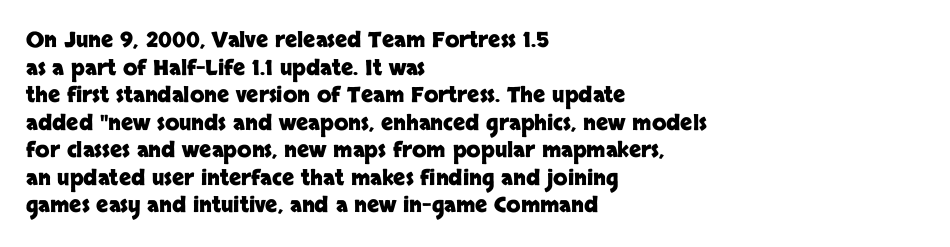
Q: Is the text bold? A: Yes.
Q: Is the text italic (slanted)? A: No, it is upright.
Q: Is the text underlined? A: No.
Q: How is the paragraph aligned? A: Left-aligned.
Q: Is the spacing between letters normal or unusually wide? A: Normal.
Q: Is the spacing between lines tight, normal or loose? A: Normal.
